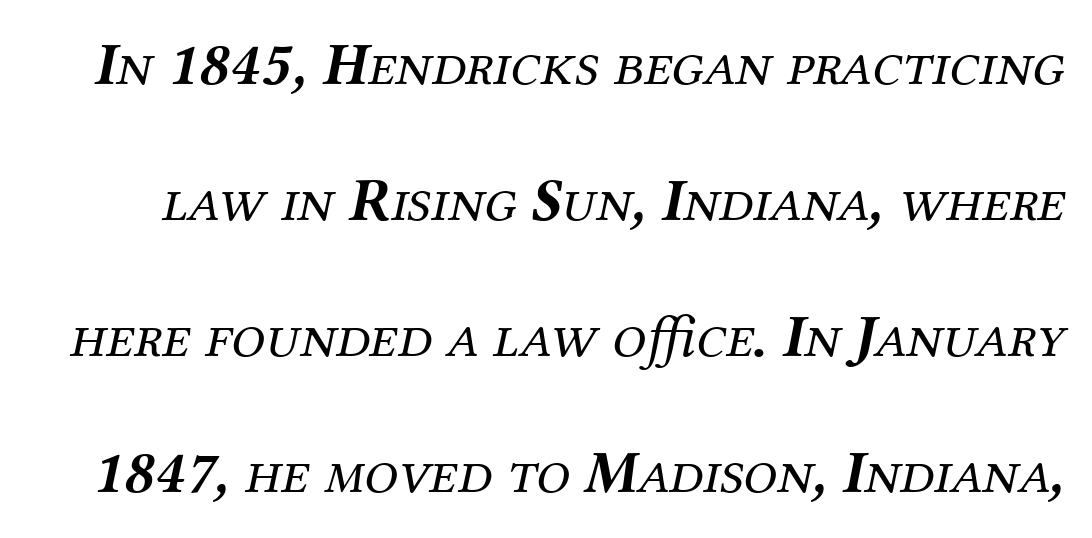
{"serif": "yes", "italic": "yes", "lean": "right", "slant_degrees": 12, "bold": "no", "weight": "regular", "width": "normal", "stroke_contrast": "medium", "x_height": "medium", "monospaced": "no", "underline": "no", "line_spacing": "loose", "line_spacing_ratio": 2.23, "letter_spacing": "normal", "letter_spacing_em": 0.0, "glyph_px": 61}
